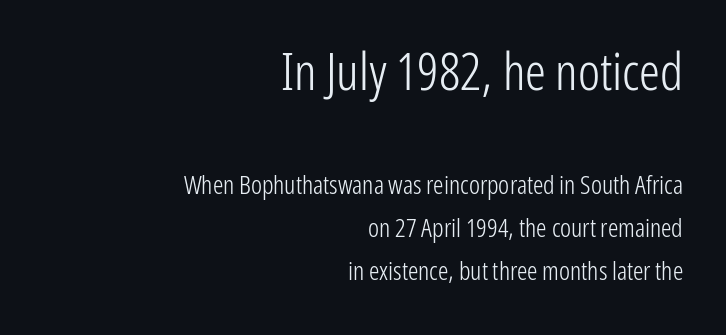
The image shows 52 px light, condensed sans-serif type, upright; set right-aligned, normal line spacing (1.65x), normal letter spacing, not underlined; the first (top) block is 2.0x larger; low stroke contrast and a medium x-height.
